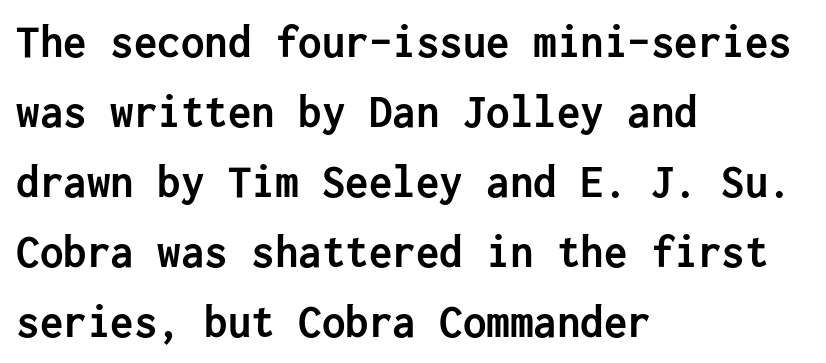
Q: Is the text bold? A: Yes.
Q: Is the text italic (slanted)? A: No, it is upright.
Q: Is the typeface a serif or a sans-serif typeface? A: Sans-serif.
Q: Is the text underlined? A: No.
Q: How is the paragraph aligned? A: Left-aligned.
Q: Is the spacing between letters normal or unusually wide? A: Normal.
Q: Is the spacing between lines tight, normal or loose? A: Normal.
Q: Width (condensed, normal, or wide)? A: Normal.
Q: Stroke contrast? A: Low.
Q: x-height? A: Medium.
